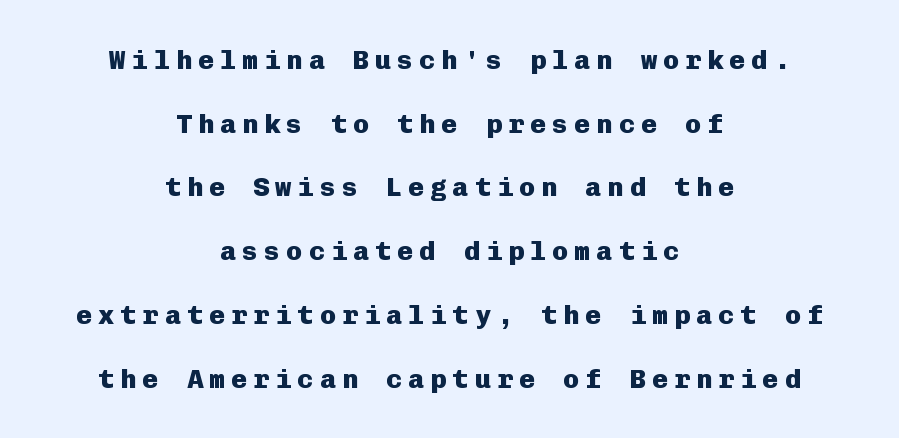
The image shows 27 px bold type, upright; set centered, loose line spacing (2.36x), unusually wide letter spacing (+0.22 em), not underlined.
